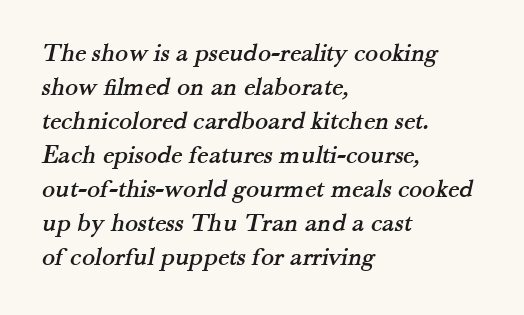
The image shows 27 px text type; set left-aligned, normal line spacing (1.26x), normal letter spacing, not underlined.
